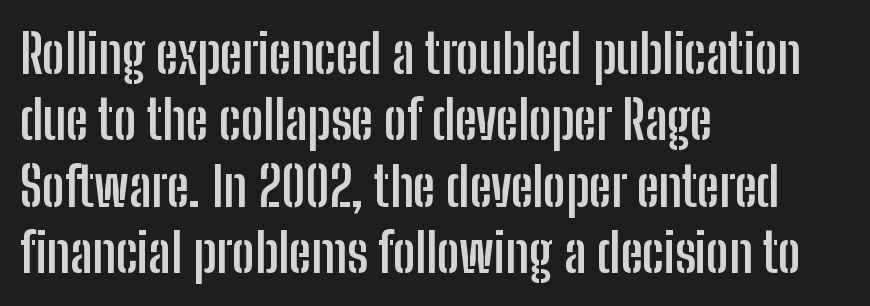
{"serif": "no", "italic": "no", "bold": "yes", "weight": "semibold", "width": "condensed", "stroke_contrast": "low", "x_height": "medium", "monospaced": "no", "underline": "no", "align": "left", "line_spacing_ratio": 1.23, "letter_spacing": "normal", "letter_spacing_em": 0.0, "glyph_px": 54}
